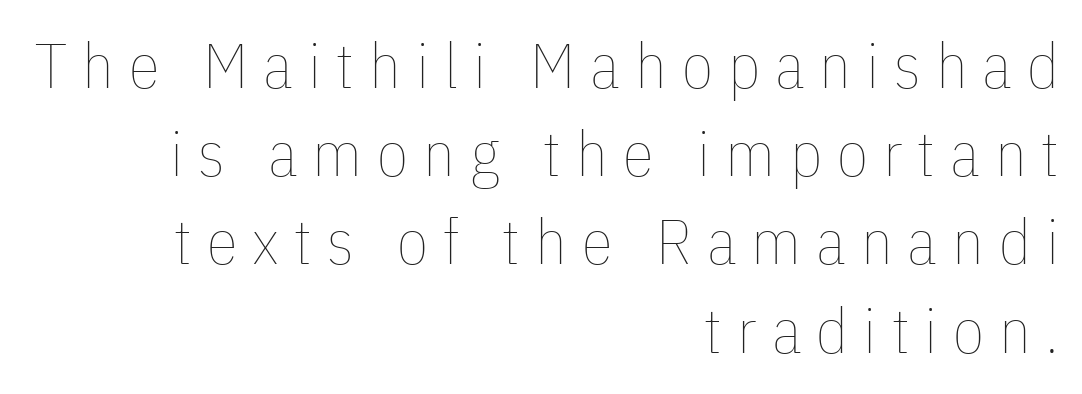
Q: Is the text bold? A: No.
Q: Is the text italic (slanted)? A: No, it is upright.
Q: Is the text underlined? A: No.
Q: How is the paragraph aligned? A: Right-aligned.
Q: Is the spacing between letters normal or unusually wide? A: Unusually wide.
Q: Is the spacing between lines tight, normal or loose? A: Normal.
Q: Width (condensed, normal, or wide)? A: Condensed.
Q: Stroke contrast? A: Low.
Q: x-height? A: Medium.
Q: Monospaced? A: No.
